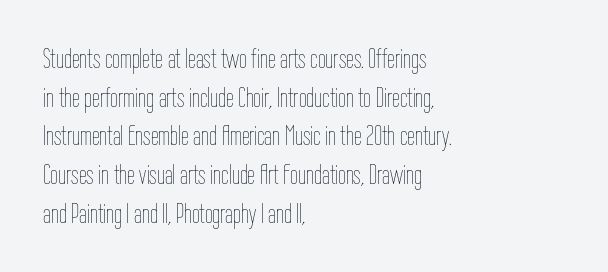
The axis of the letterforms is exactly vertical. In terms of letterspacing, this is plain default setting. The rendering uses natural spacing where letterforms have individual widths. The space between consecutive lines is moderate. The rendering anchors every line to the left-hand side. Bare-footed words on every line.
